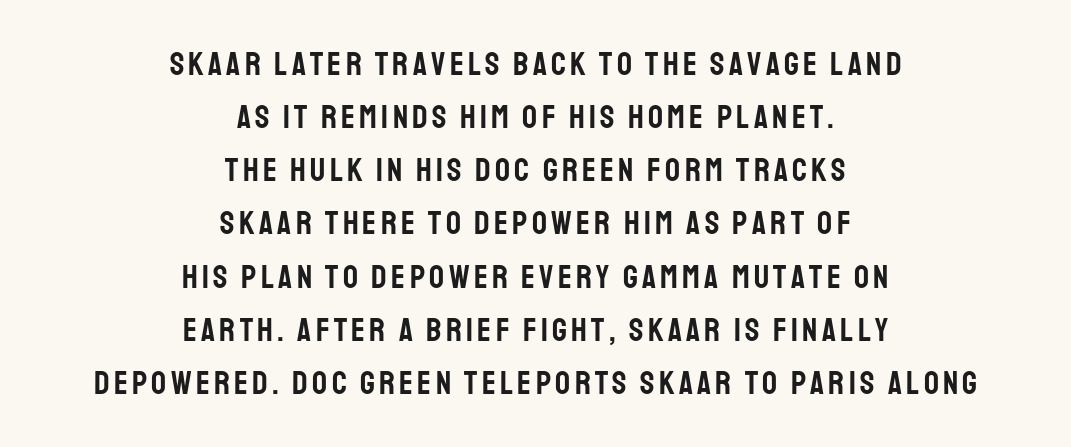
The image shows 33 px condensed sans-serif type, upright; set centered, normal line spacing (1.61x), not underlined; low stroke contrast and a large x-height.
